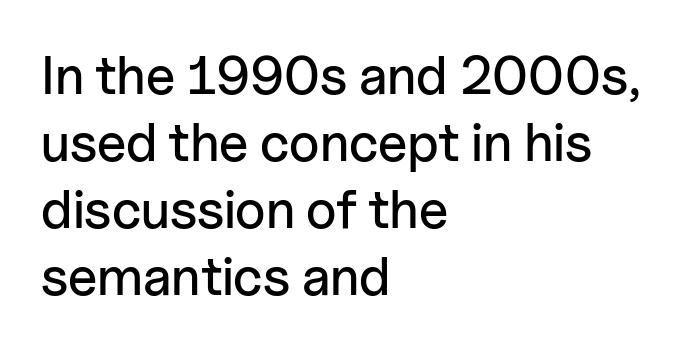
Q: Is the text italic (slanted)? A: No, it is upright.
Q: Is the typeface a serif or a sans-serif typeface? A: Sans-serif.
Q: Is the text underlined? A: No.
Q: How is the paragraph aligned? A: Left-aligned.
Q: Is the spacing between letters normal or unusually wide? A: Normal.
Q: Width (condensed, normal, or wide)? A: Normal.
Q: Stroke contrast? A: Low.
Q: x-height? A: Medium.
Q: Monospaced? A: No.
